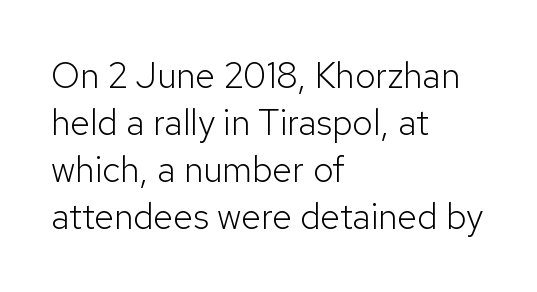
Q: Is the text bold? A: No.
Q: Is the text italic (slanted)? A: No, it is upright.
Q: Is the typeface a serif or a sans-serif typeface? A: Sans-serif.
Q: Is the text underlined? A: No.
Q: How is the paragraph aligned? A: Left-aligned.
Q: Is the spacing between letters normal or unusually wide? A: Normal.
Q: Is the spacing between lines tight, normal or loose? A: Normal.
Q: Width (condensed, normal, or wide)? A: Normal.
Q: Stroke contrast? A: Low.
Q: x-height? A: Medium.
Q: Monospaced? A: No.
